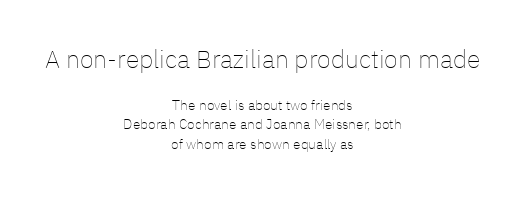
The image shows 25 px text type, upright; set centered, normal line spacing (1.37x), normal letter spacing, not underlined; the first (top) block is 1.79x larger.
